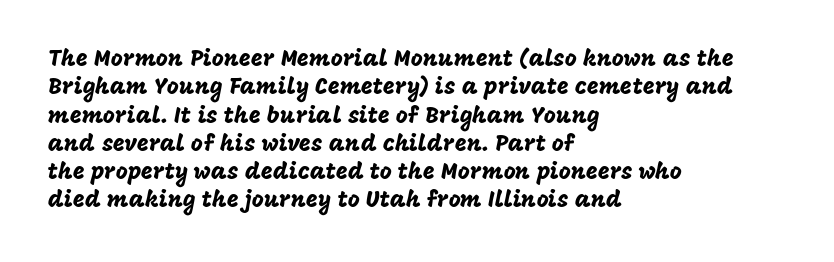
One-word summary of the alignment: left. These lines keep a tight, regular rhythm from letter to letter. Letters rest on an invisible, unmarked baseline.
